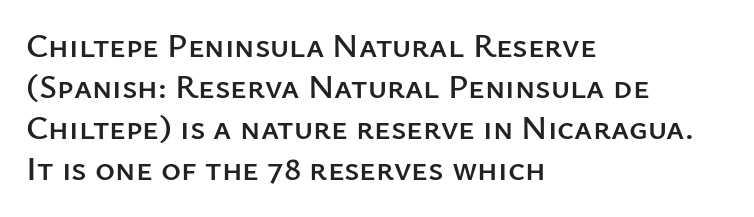
Q: Is the text italic (slanted)? A: No, it is upright.
Q: Is the typeface a serif or a sans-serif typeface? A: Sans-serif.
Q: Is the text underlined? A: No.
Q: How is the paragraph aligned? A: Left-aligned.
Q: Is the spacing between letters normal or unusually wide? A: Normal.
Q: Width (condensed, normal, or wide)? A: Normal.
Q: Stroke contrast? A: Low.
Q: x-height? A: Medium.
Q: Monospaced? A: No.
